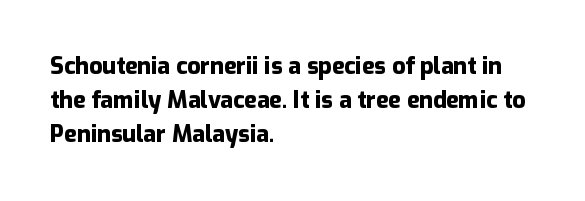
The image shows 23 px bold type, upright; set left-aligned, normal line spacing (1.48x), normal letter spacing, not underlined.
